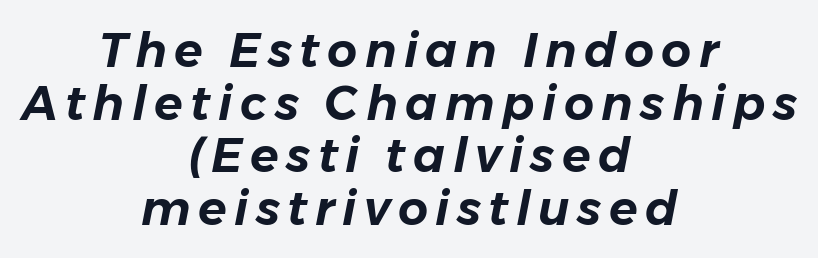
{"italic": "yes", "lean": "right", "slant_degrees": 11, "width": "normal", "stroke_contrast": "low", "x_height": "medium", "monospaced": "no", "underline": "no", "align": "center", "line_spacing": "tight", "line_spacing_ratio": 1.12, "glyph_px": 47}
